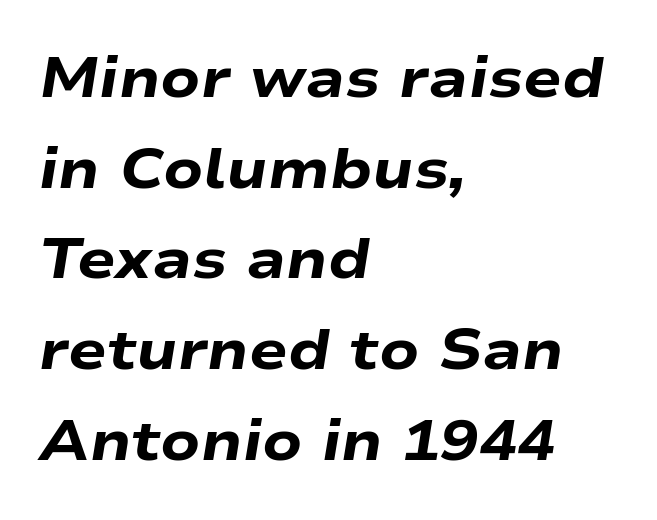
Q: Is the text bold? A: Yes.
Q: Is the text italic (slanted)? A: Yes, it leans right by about 9 degrees.
Q: Is the text underlined? A: No.
Q: How is the paragraph aligned? A: Left-aligned.
Q: Is the spacing between letters normal or unusually wide? A: Normal.
Q: Is the spacing between lines tight, normal or loose? A: Normal.
Q: Width (condensed, normal, or wide)? A: Wide.
Q: Stroke contrast? A: Low.
Q: x-height? A: Medium.
Q: Monospaced? A: No.
